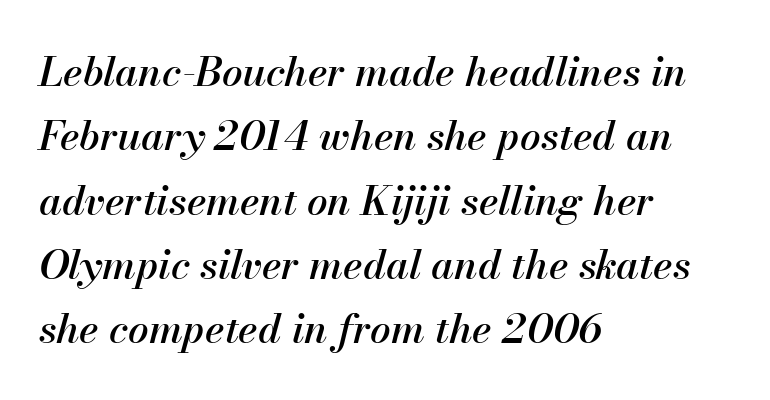
{"italic": "yes", "lean": "right", "slant_degrees": 13, "width": "normal", "stroke_contrast": "medium", "x_height": "small", "monospaced": "no", "underline": "no", "align": "left", "line_spacing": "normal", "line_spacing_ratio": 1.57, "letter_spacing": "normal", "letter_spacing_em": 0.0, "glyph_px": 41}
